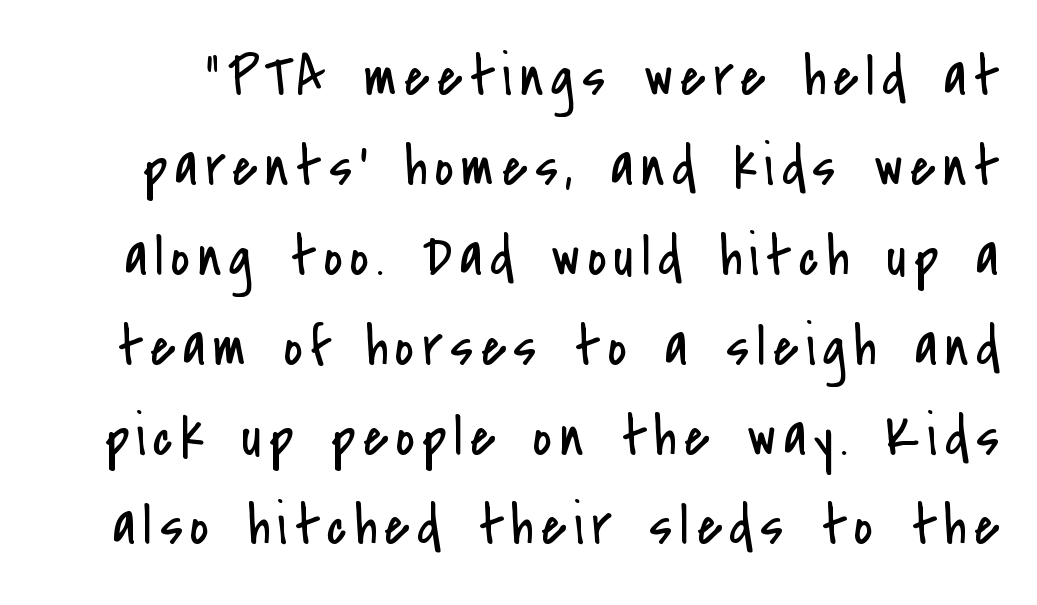
The image shows 58 px regular-weight, condensed sans-serif type, upright; set normal line spacing (1.55x), not underlined; low stroke contrast and a small x-height.
